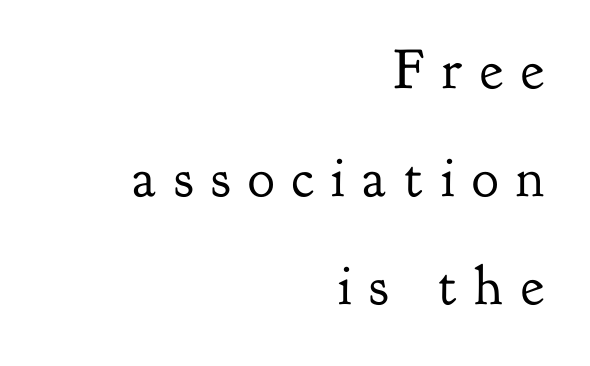
The image shows 56 px regular-weight serif type, upright; set right-aligned, loose line spacing (1.93x), unusually wide letter spacing (+0.32 em), not underlined; low stroke contrast and a small x-height.
